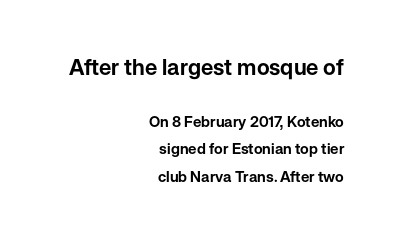
{"italic": "no", "underline": "no", "align": "right", "line_spacing_ratio": 1.86, "letter_spacing": "normal", "letter_spacing_em": 0.0, "larger_block": "first", "size_ratio": 1.47, "glyph_px": 22}
